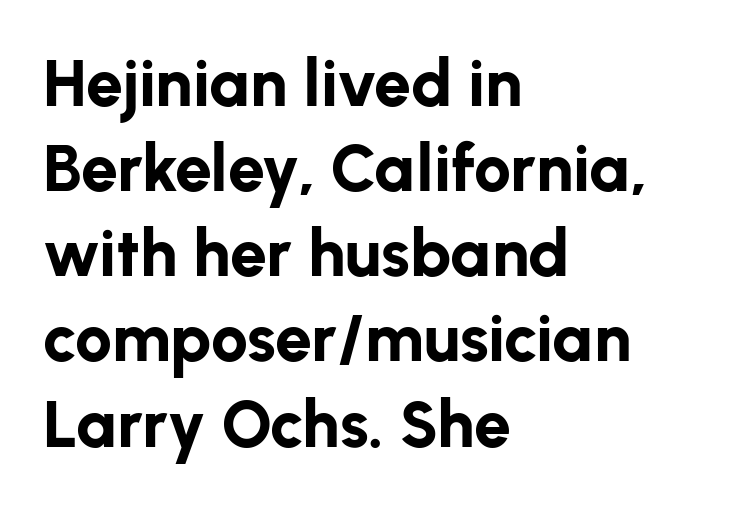
Q: Is the text bold? A: Yes.
Q: Is the text italic (slanted)? A: No, it is upright.
Q: Is the typeface a serif or a sans-serif typeface? A: Sans-serif.
Q: Is the text underlined? A: No.
Q: How is the paragraph aligned? A: Left-aligned.
Q: Is the spacing between letters normal or unusually wide? A: Normal.
Q: Is the spacing between lines tight, normal or loose? A: Normal.
Q: Width (condensed, normal, or wide)? A: Normal.
Q: Stroke contrast? A: Low.
Q: x-height? A: Medium.
Q: Monospaced? A: No.
